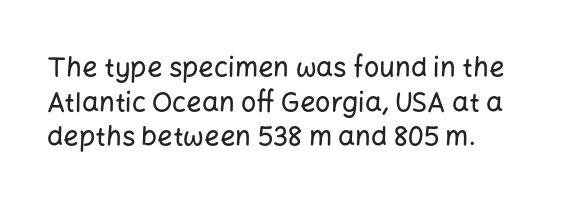
Q: Is the text italic (slanted)? A: No, it is upright.
Q: Is the text underlined? A: No.
Q: Is the spacing between letters normal or unusually wide? A: Normal.
Q: Is the spacing between lines tight, normal or loose? A: Normal.
